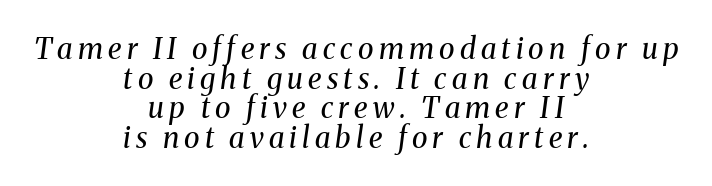
{"serif": "yes", "italic": "yes", "lean": "right", "slant_degrees": 8, "bold": "no", "weight": "regular", "width": "normal", "stroke_contrast": "medium", "x_height": "medium", "monospaced": "no", "underline": "no", "align": "center", "line_spacing": "tight", "line_spacing_ratio": 1.02, "glyph_px": 29}
